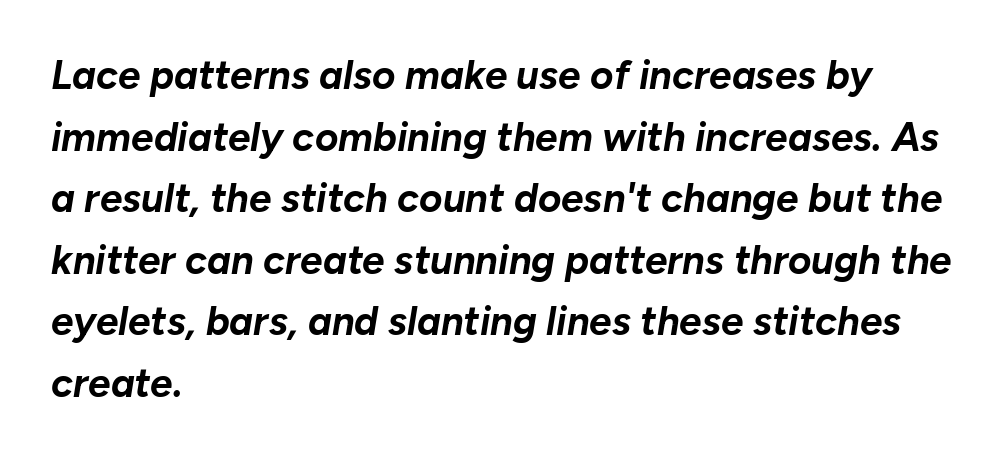
The image shows 40 px bold type, italic (leaning right); set left-aligned, normal line spacing (1.54x), normal letter spacing, not underlined; low stroke contrast and a medium x-height.
